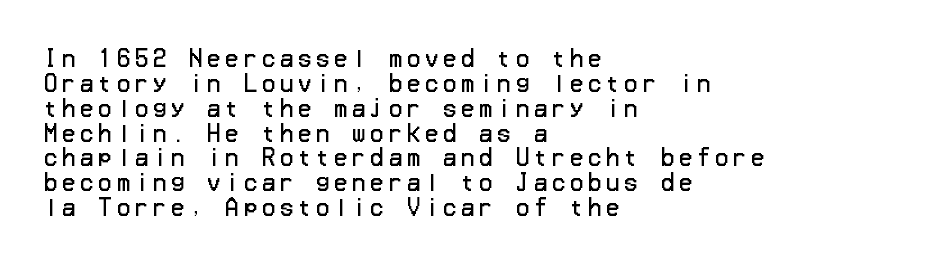
The characters are drawn with everyday or finer stroke widths. Is the letter spacing exaggerated? Yes — the characters are pushed far apart. Interline gaps are noticeably narrow in this sample. Every row of glyphs begins at an identical x-position on the left. Has an underline been added? It has not. It's the straight-up-and-down kind of type.
